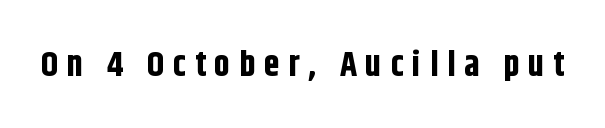
The image shows 35 px bold, condensed sans-serif type, upright; set unusually wide letter spacing (+0.25 em), not underlined; low stroke contrast and a large x-height.
